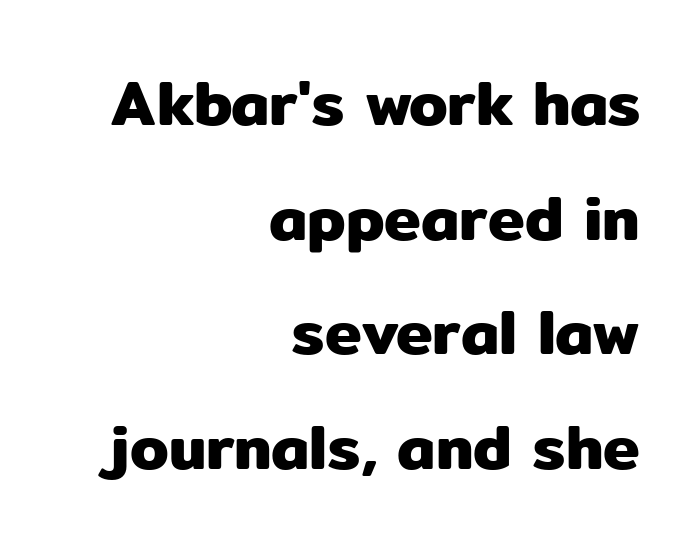
Q: Is the text italic (slanted)? A: No, it is upright.
Q: Is the typeface a serif or a sans-serif typeface? A: Sans-serif.
Q: Is the text underlined? A: No.
Q: How is the paragraph aligned? A: Right-aligned.
Q: Is the spacing between letters normal or unusually wide? A: Normal.
Q: Width (condensed, normal, or wide)? A: Normal.
Q: Stroke contrast? A: Low.
Q: x-height? A: Medium.
Q: Monospaced? A: No.
